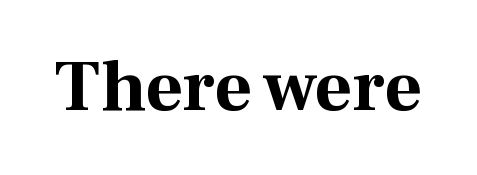
The image shows 73 px bold serif type, upright; set normal letter spacing, not underlined; medium stroke contrast and a medium x-height.
